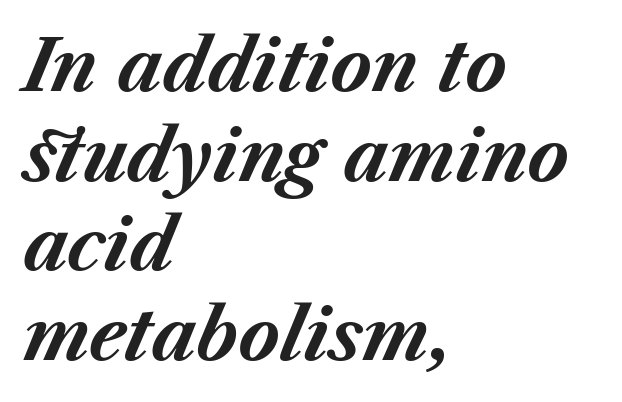
Q: Is the text bold? A: Yes.
Q: Is the text italic (slanted)? A: Yes, it leans right by about 23 degrees.
Q: Is the text underlined? A: No.
Q: How is the paragraph aligned? A: Left-aligned.
Q: Is the spacing between letters normal or unusually wide? A: Normal.
Q: Is the spacing between lines tight, normal or loose? A: Normal.
Q: Width (condensed, normal, or wide)? A: Normal.
Q: Stroke contrast? A: Medium.
Q: x-height? A: Medium.
Q: Monospaced? A: No.
